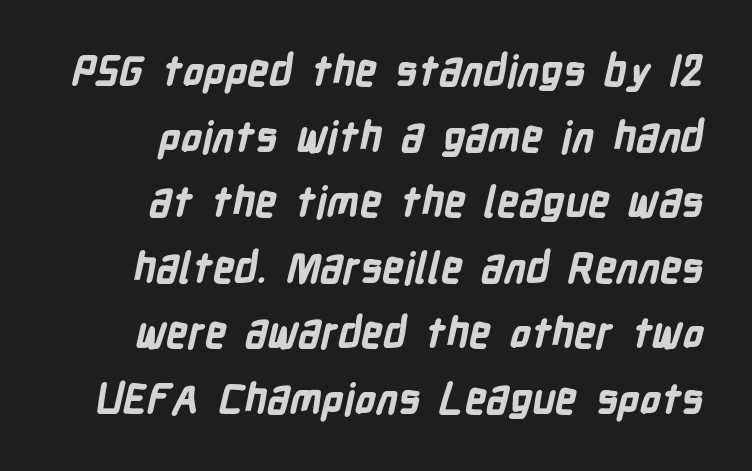
The strokes are fattened all the way to bold. The specimen omits any rule beneath the text block's lines. Nope, no serifs anywhere on these letters. You could not count columns in this text — the font is proportionally spaced. What's the leading like? Ordinary, nothing unusual. This rendering leaves character spacing at its baseline value.
